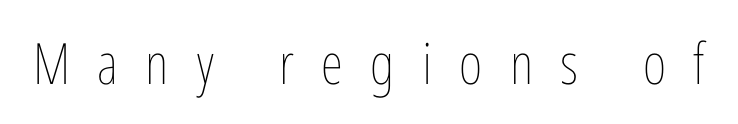
Q: Is the text bold? A: No.
Q: Is the text italic (slanted)? A: No, it is upright.
Q: Is the text underlined? A: No.
Q: Is the spacing between letters normal or unusually wide? A: Unusually wide.
Q: Width (condensed, normal, or wide)? A: Condensed.
Q: Stroke contrast? A: Low.
Q: x-height? A: Medium.
Q: Monospaced? A: No.
